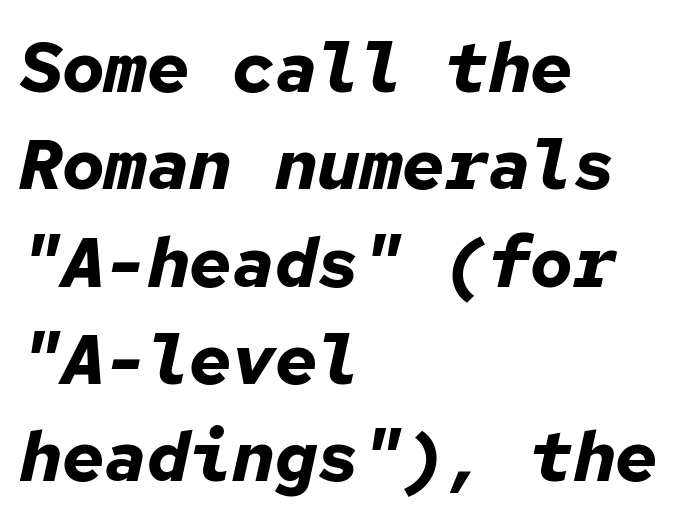
{"italic": "yes", "lean": "right", "slant_degrees": 12, "bold": "yes", "weight": "bold", "width": "normal", "stroke_contrast": "low", "x_height": "medium", "monospaced": "yes", "underline": "no", "align": "left", "line_spacing": "normal", "line_spacing_ratio": 1.37, "letter_spacing": "normal", "letter_spacing_em": 0.0, "glyph_px": 71}
